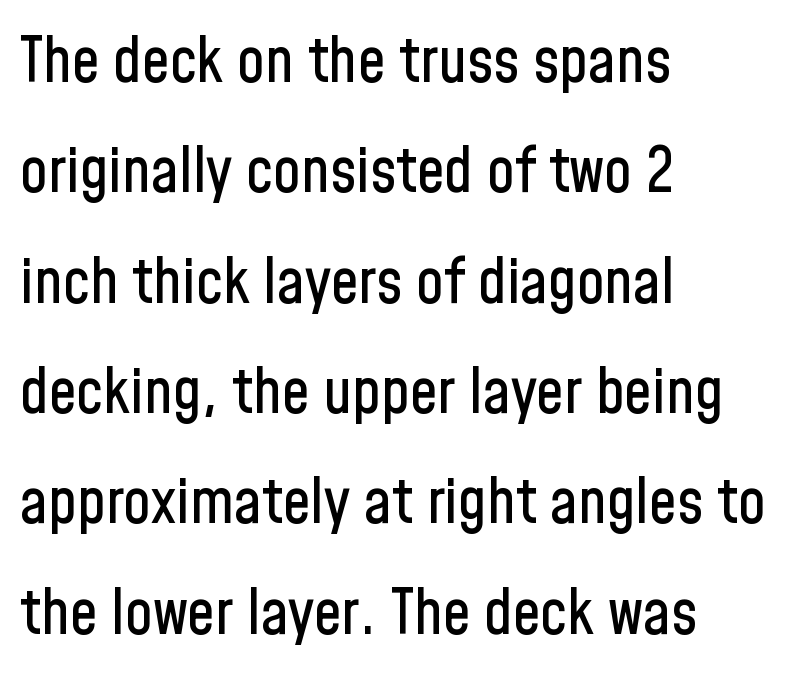
The image shows 62 px condensed sans-serif type, upright; set left-aligned, line spacing 1.78x, normal letter spacing, not underlined; low stroke contrast and a medium x-height.
